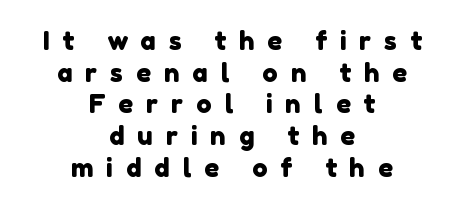
The image shows 26 px text type; set centered, line spacing 1.22x, unusually wide letter spacing (+0.5 em), not underlined.
